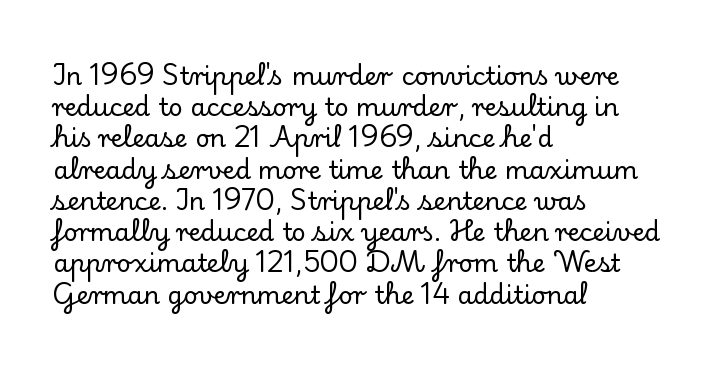
If you drew a line through each stem, it would be perfectly vertical. Leading: standard. The setting favours the left margin, as ordinary paragraphs usually do. Nobody touched the tracking dial on this one. Lines of text with bare space underneath.
